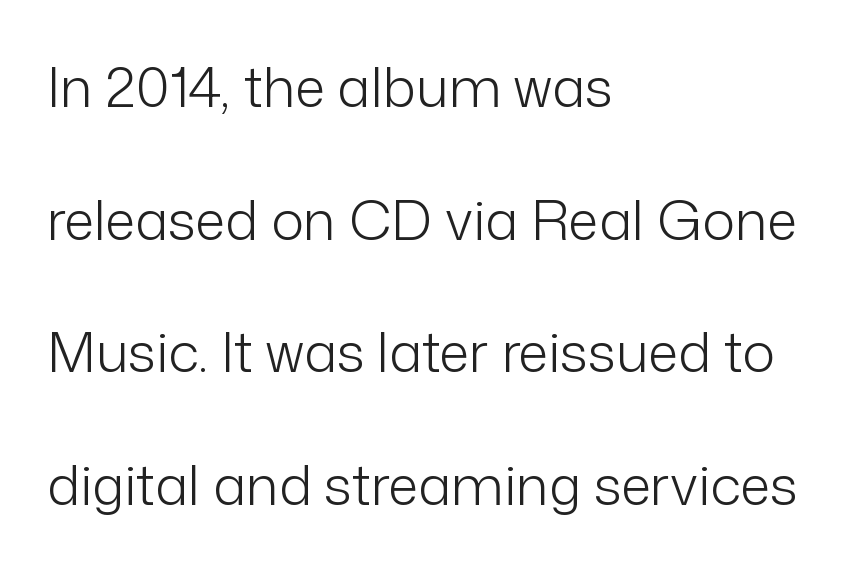
Stem width sits at or under what a default text font uses. Looks like regular typesetting: each glyph gets only the width it needs. The font's upright variant was chosen for this text. No extra tracking has been applied to these lines.
